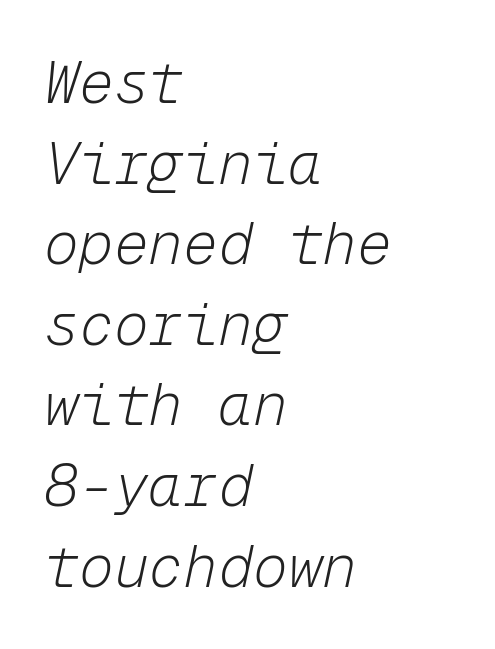
{"italic": "yes", "lean": "right", "slant_degrees": 12, "bold": "no", "weight": "light", "width": "normal", "stroke_contrast": "low", "x_height": "medium", "monospaced": "yes", "underline": "no", "align": "left", "line_spacing": "normal", "line_spacing_ratio": 1.39, "letter_spacing": "normal", "letter_spacing_em": 0.0, "glyph_px": 58}
